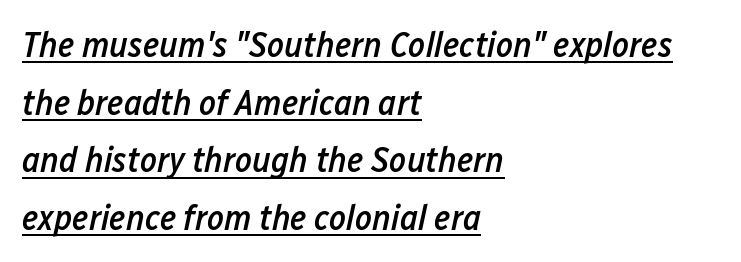
The image shows 36 px semibold, condensed type, italic (leaning right); set left-aligned, normal line spacing (1.6x), normal letter spacing, underlined; low stroke contrast and a medium x-height.
